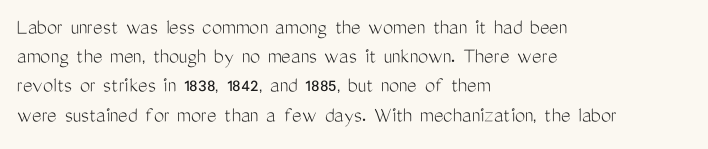
The image shows 23 px text type, upright; set left-aligned, normal line spacing (1.27x), normal letter spacing, not underlined.
